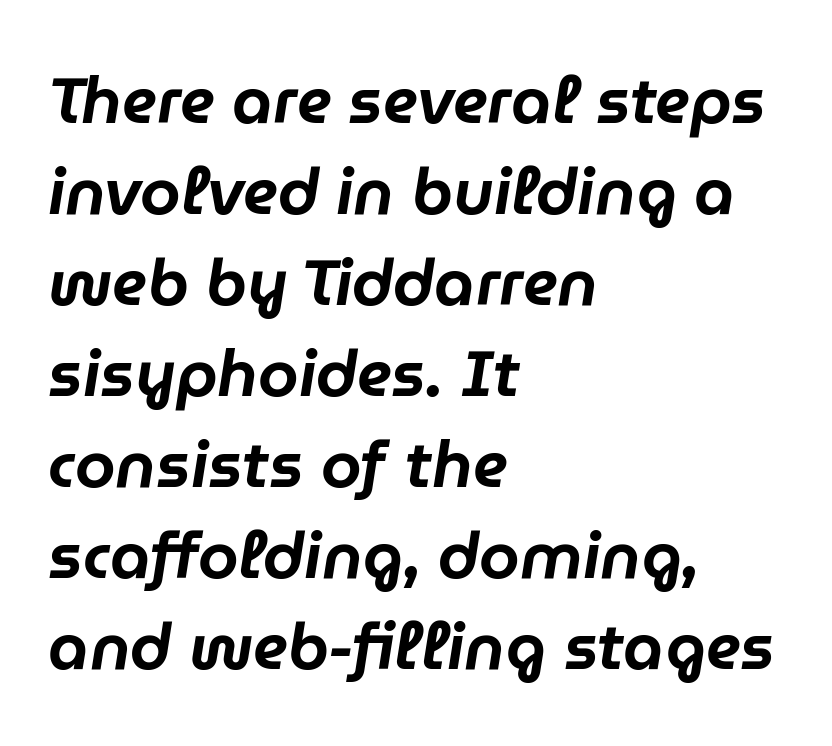
{"italic": "yes", "lean": "right", "slant_degrees": 9, "width": "normal", "stroke_contrast": "low", "x_height": "medium", "monospaced": "no", "underline": "no", "align": "left", "line_spacing": "normal", "line_spacing_ratio": 1.4, "letter_spacing": "normal", "letter_spacing_em": 0.0, "glyph_px": 65}
